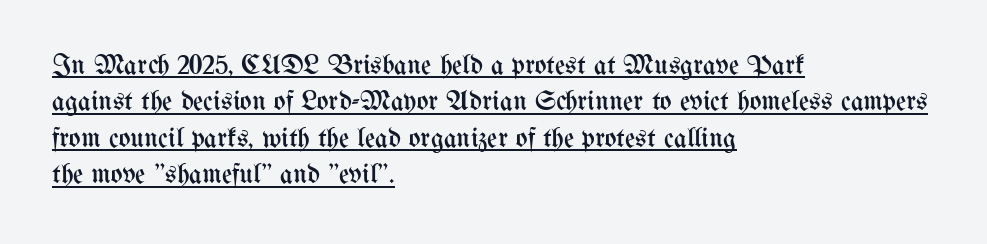
The image shows 28 px regular-weight, condensed type, upright; set left-aligned, normal line spacing (1.3x), normal letter spacing, underlined; medium stroke contrast and a medium x-height.
